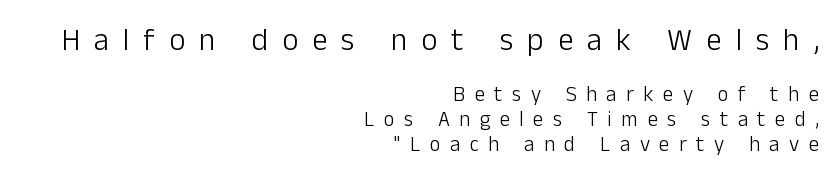
The gaps between neighbouring characters are conspicuously large. The type sits square on the baseline with zero lean. Grotesque or geometric, the face here clearly has no serifs. Notice how the passage keeps a crisp vertical edge on the right only.
